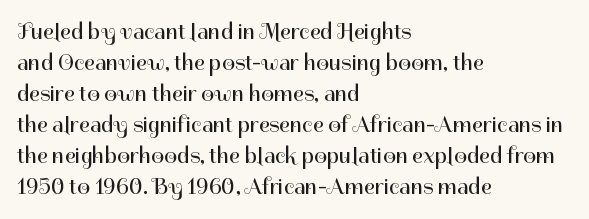
{"italic": "no", "bold": "no", "underline": "no", "align": "left", "line_spacing": "normal", "line_spacing_ratio": 1.35, "letter_spacing": "normal", "letter_spacing_em": 0.0, "glyph_px": 23}
